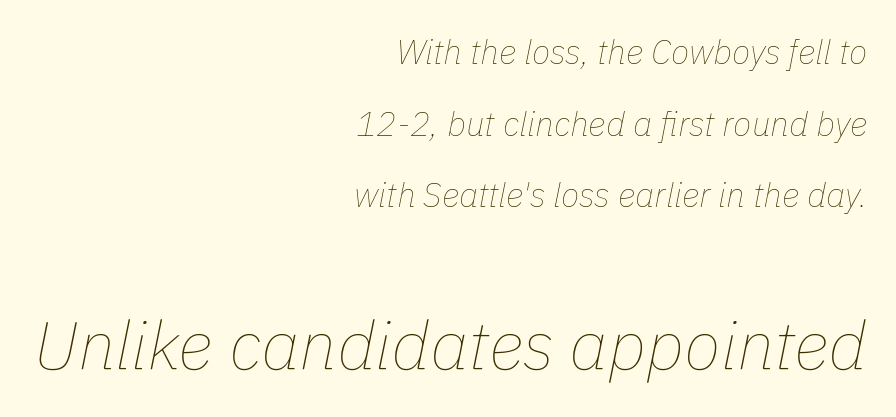
Reading down the column, the eye jumps a long way to each next line. Nobody drew a line under any word here. The letterforms sit at book weight or below. The emphasis by scale lands on block number two, below.
